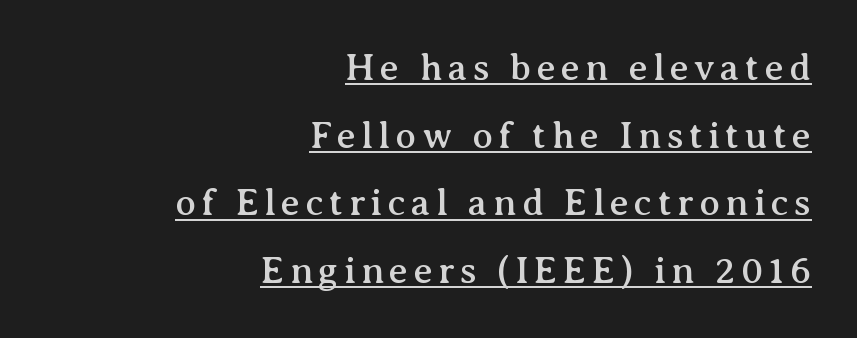
{"serif": "yes", "italic": "no", "width": "normal", "stroke_contrast": "medium", "x_height": "medium", "monospaced": "no", "underline": "yes", "align": "right", "line_spacing_ratio": 1.78, "glyph_px": 38}
